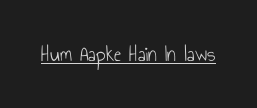
{"italic": "no", "bold": "no", "underline": "yes", "letter_spacing": "normal", "letter_spacing_em": 0.0, "glyph_px": 22}
